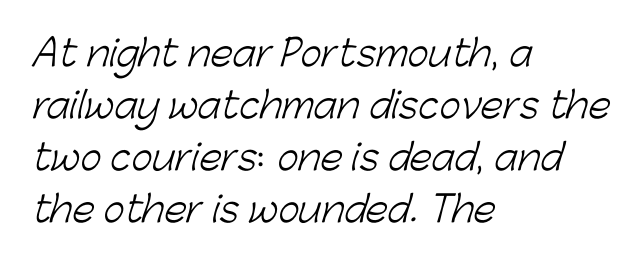
{"serif": "no", "bold": "no", "weight": "light", "width": "normal", "stroke_contrast": "low", "x_height": "medium", "monospaced": "no", "underline": "no", "align": "left", "line_spacing": "normal", "line_spacing_ratio": 1.44, "letter_spacing": "normal", "letter_spacing_em": 0.0, "glyph_px": 36}
